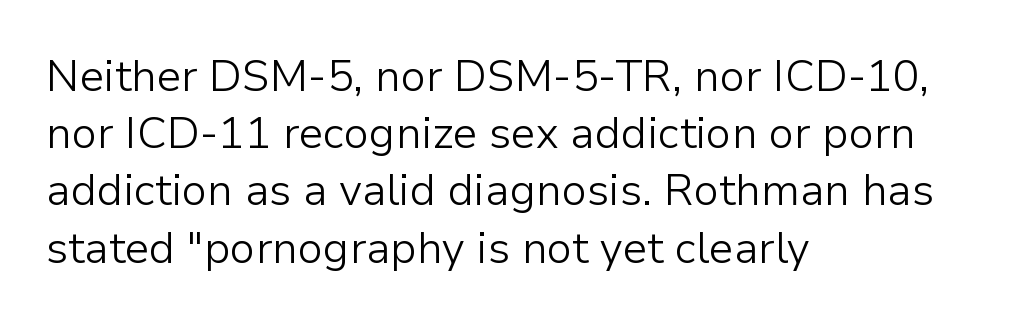
Q: Is the text bold? A: No.
Q: Is the text italic (slanted)? A: No, it is upright.
Q: Is the typeface a serif or a sans-serif typeface? A: Sans-serif.
Q: Is the text underlined? A: No.
Q: How is the paragraph aligned? A: Left-aligned.
Q: Is the spacing between letters normal or unusually wide? A: Normal.
Q: Is the spacing between lines tight, normal or loose? A: Normal.
Q: Width (condensed, normal, or wide)? A: Normal.
Q: Stroke contrast? A: Low.
Q: x-height? A: Medium.
Q: Monospaced? A: No.
